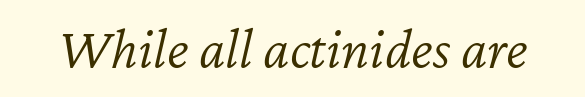
{"italic": "yes", "lean": "right", "slant_degrees": 12, "bold": "no", "weight": "light", "width": "normal", "stroke_contrast": "low", "x_height": "medium", "monospaced": "no", "underline": "no", "letter_spacing": "normal", "letter_spacing_em": 0.0, "glyph_px": 58}
